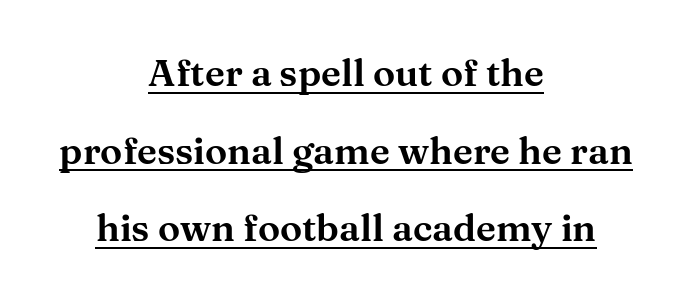
A great deal of white space separates one row of letters from the next. This sample uses a serif face. The rendering uses the underline text-decoration. The type sits square on the baseline with zero lean. This sample has the flowing, uneven cadence of proportional lettering. What stands out about the letter spacing? Nothing — it is the standard amount.
